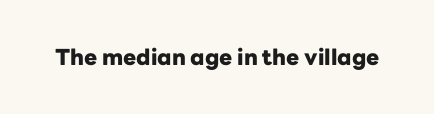
Q: Is the text bold? A: Yes.
Q: Is the text italic (slanted)? A: No, it is upright.
Q: Is the text underlined? A: No.
Q: Is the spacing between letters normal or unusually wide? A: Normal.
